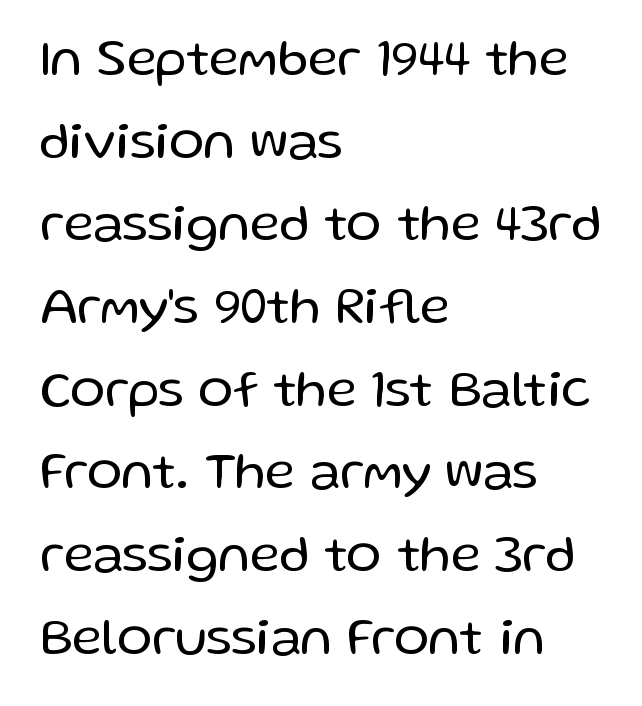
Q: Is the text bold? A: No.
Q: Is the text italic (slanted)? A: No, it is upright.
Q: Is the typeface a serif or a sans-serif typeface? A: Sans-serif.
Q: Is the text underlined? A: No.
Q: How is the paragraph aligned? A: Left-aligned.
Q: Is the spacing between letters normal or unusually wide? A: Normal.
Q: Is the spacing between lines tight, normal or loose? A: Normal.
Q: Width (condensed, normal, or wide)? A: Normal.
Q: Stroke contrast? A: Low.
Q: x-height? A: Medium.
Q: Monospaced? A: No.
